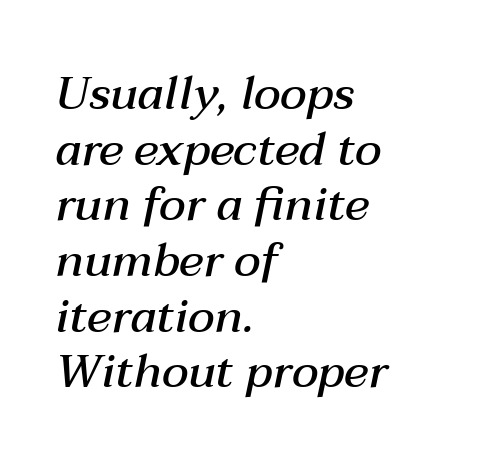
Q: Is the text bold? A: Semi-bold.
Q: Is the text italic (slanted)? A: Yes, it leans right by about 12 degrees.
Q: Is the text underlined? A: No.
Q: How is the paragraph aligned? A: Left-aligned.
Q: Is the spacing between letters normal or unusually wide? A: Normal.
Q: Width (condensed, normal, or wide)? A: Normal.
Q: Stroke contrast? A: Medium.
Q: x-height? A: Medium.
Q: Monospaced? A: No.
